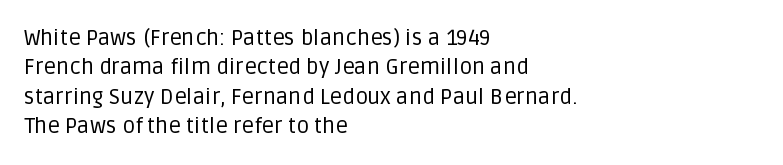
The image shows 22 px text type, upright; set left-aligned, normal line spacing (1.34x), normal letter spacing, not underlined.
